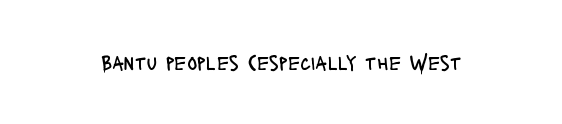
The passage shown is not underscored anywhere. The font's upright variant was chosen for this text. Stems here are at most as thick as an everyday book face. Observe the ordinary spacing: letters are neighbours, not strangers.
